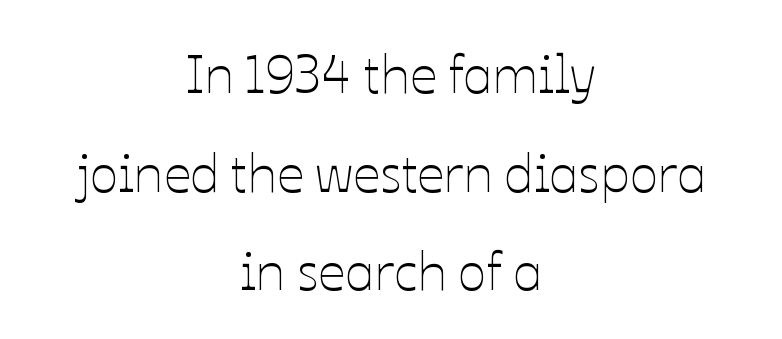
The image shows 53 px thin type, upright; set centered, line spacing 1.86x, normal letter spacing, not underlined; low stroke contrast and a medium x-height.
